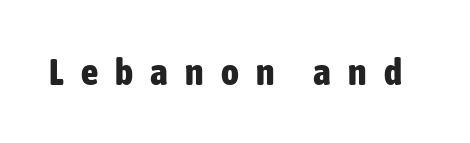
The gaps between neighbouring characters are conspicuously large. Check the space under the baseline: it is left empty. Weight check: bold — yes, fully. The passage shown is typed in a proportional face where columns would drift.
